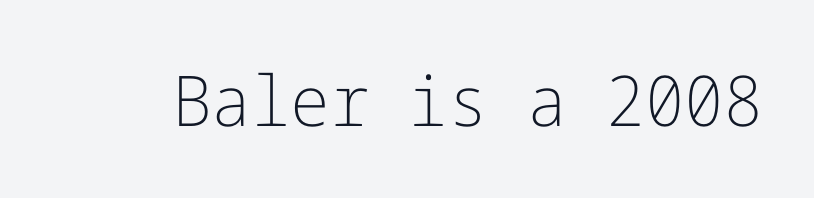
You can tell it's not italic because the verticals are truly vertical. The font sits on the lighter half of the weight spectrum, regular included. Short note: letters normally spaced. Honestly, there is no underline to notice here at all.
